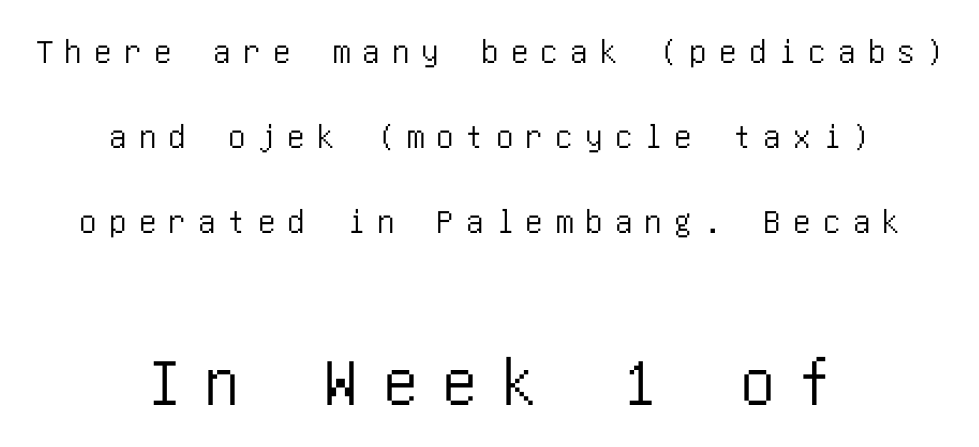
Letter spacing: wide. Look at the glyph heights: the lower group is clearly the bigger setting. The line-height multiplier appears high, well above default. This is roman type, the default non-slanted kind. The rag falls on both sides of this text block equally.
